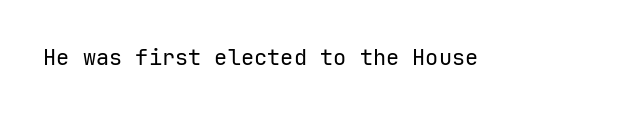
Q: Is the text bold? A: No.
Q: Is the text italic (slanted)? A: No, it is upright.
Q: Is the text underlined? A: No.
Q: Is the spacing between letters normal or unusually wide? A: Normal.
